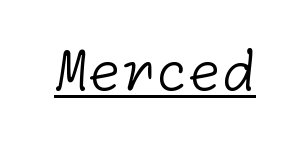
The image shows 54 px light sans-serif type; set normal letter spacing, underlined; low stroke contrast and a medium x-height.
